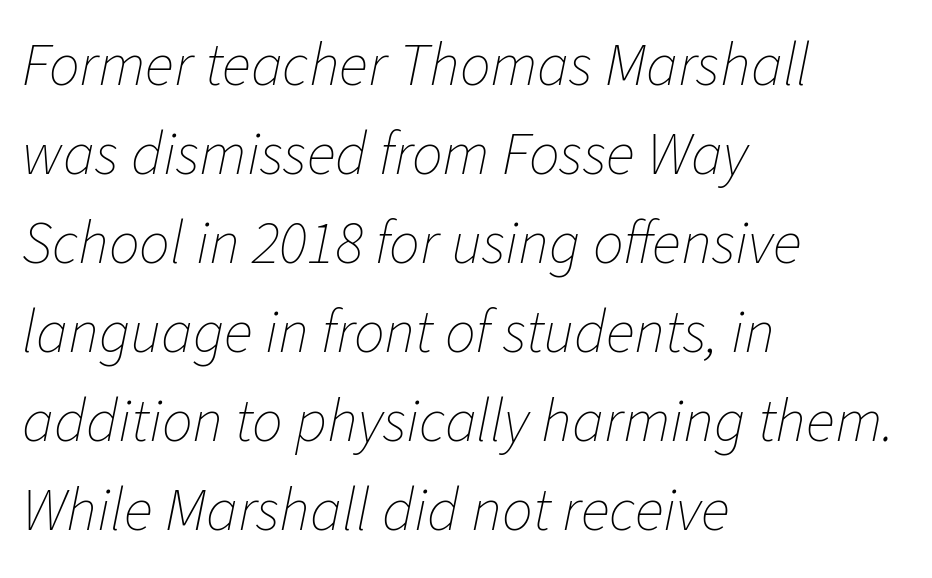
{"italic": "yes", "lean": "right", "slant_degrees": 11, "bold": "no", "weight": "thin", "width": "normal", "stroke_contrast": "low", "x_height": "medium", "monospaced": "no", "underline": "no", "align": "left", "line_spacing": "normal", "line_spacing_ratio": 1.46, "letter_spacing": "normal", "letter_spacing_em": 0.0, "glyph_px": 61}
